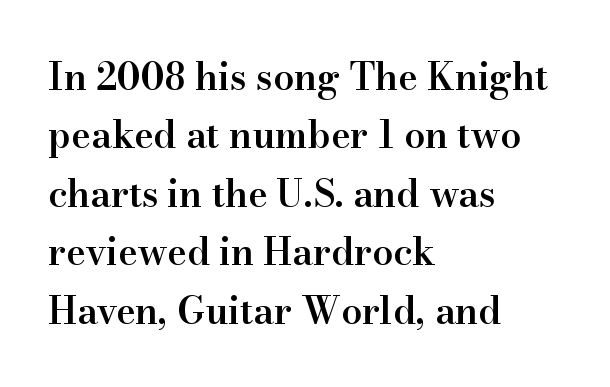
The axis of the letterforms is exactly vertical. All the whitespace from short lines collects on the right. Varying glyph widths throughout — classic text-font behaviour. Caption: semibold face, moderately heavy strokes. This is serif lettering, the kind often seen in printed books.
